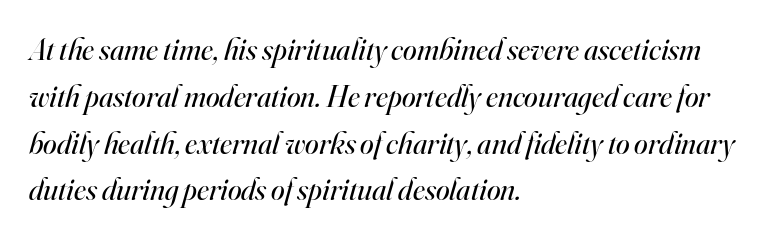
The image shows 31 px regular-weight serif type, italic (leaning right); set left-aligned, normal line spacing (1.51x), normal letter spacing, not underlined; high stroke contrast and a small x-height.
